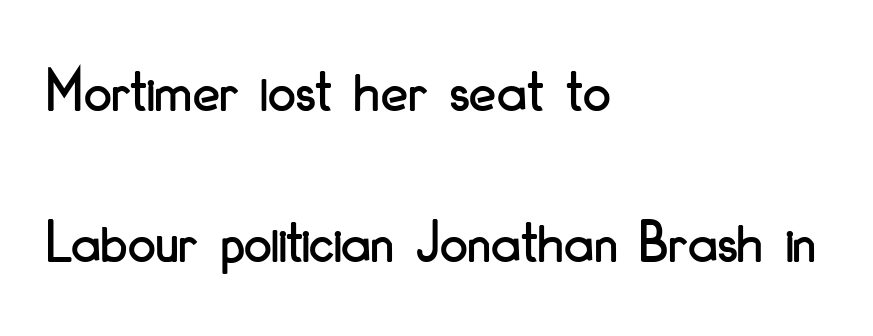
The image shows 62 px condensed sans-serif type, upright; set left-aligned, loose line spacing (2.43x), normal letter spacing, not underlined; low stroke contrast and a small x-height.
